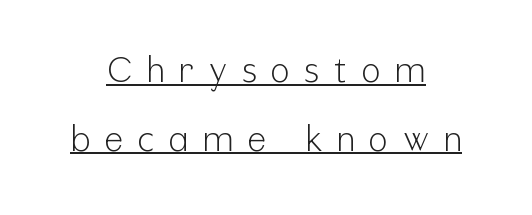
{"serif": "no", "italic": "no", "bold": "no", "weight": "light", "width": "condensed", "stroke_contrast": "low", "x_height": "medium", "monospaced": "no", "underline": "yes", "align": "center", "line_spacing": "loose", "line_spacing_ratio": 1.96, "letter_spacing": "wide", "letter_spacing_em": 0.42, "glyph_px": 35}
